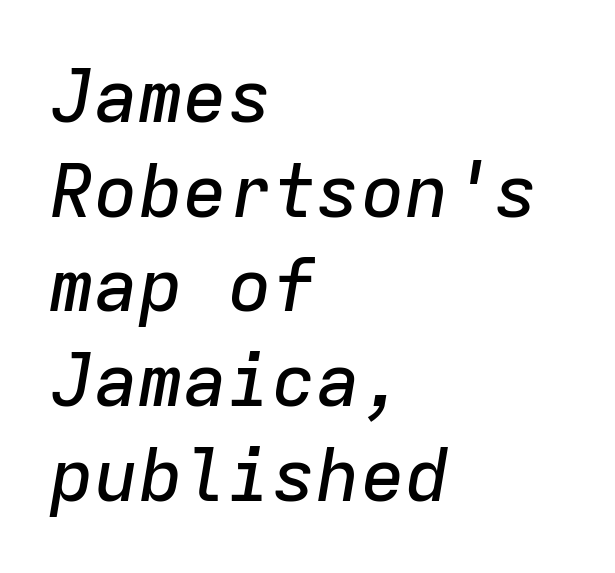
You could count columns in this text — the font is strictly monospaced. Short and long lines alike share a common starting point at left. One glance says typical: line gaps are just what's usual. Compared with typical body copy, the letter spacing here is the same. The axis of the letterforms is tilted away from vertical.
